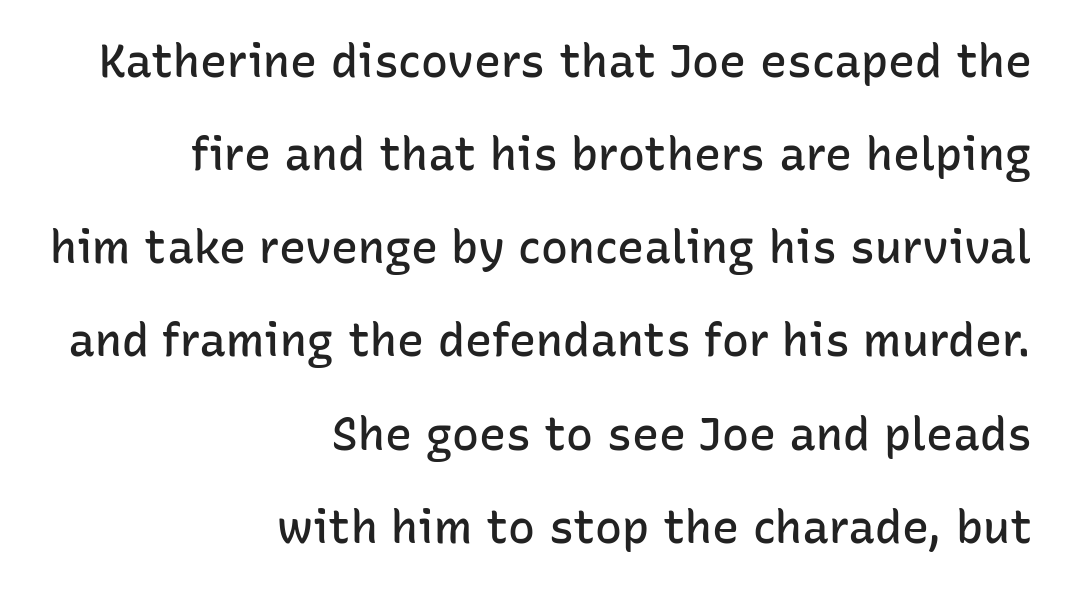
Q: Is the text bold? A: Semi-bold.
Q: Is the text italic (slanted)? A: No, it is upright.
Q: Is the typeface a serif or a sans-serif typeface? A: Sans-serif.
Q: Is the text underlined? A: No.
Q: How is the paragraph aligned? A: Right-aligned.
Q: Is the spacing between letters normal or unusually wide? A: Normal.
Q: Is the spacing between lines tight, normal or loose? A: Loose.
Q: Width (condensed, normal, or wide)? A: Normal.
Q: Stroke contrast? A: Low.
Q: x-height? A: Medium.
Q: Monospaced? A: No.
